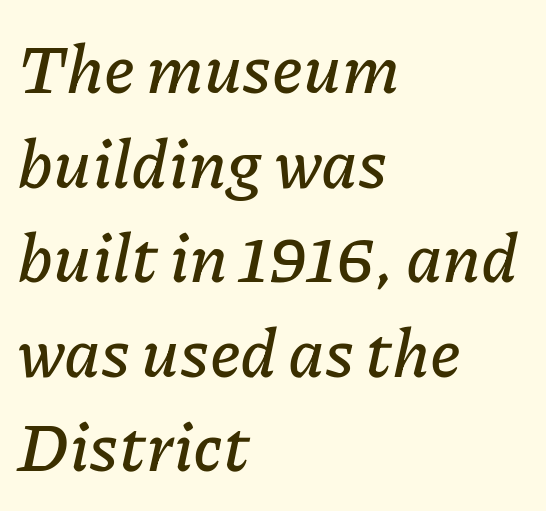
Plain, unruled lines of type. Posture: slanted. A typesetter would call this proportional, since set widths differ per character. Look at the tracking — it's just the regular setting, nothing added. The rag falls on the right side of this text block. Regarding leading, the lines here are spaced in the standard way.
